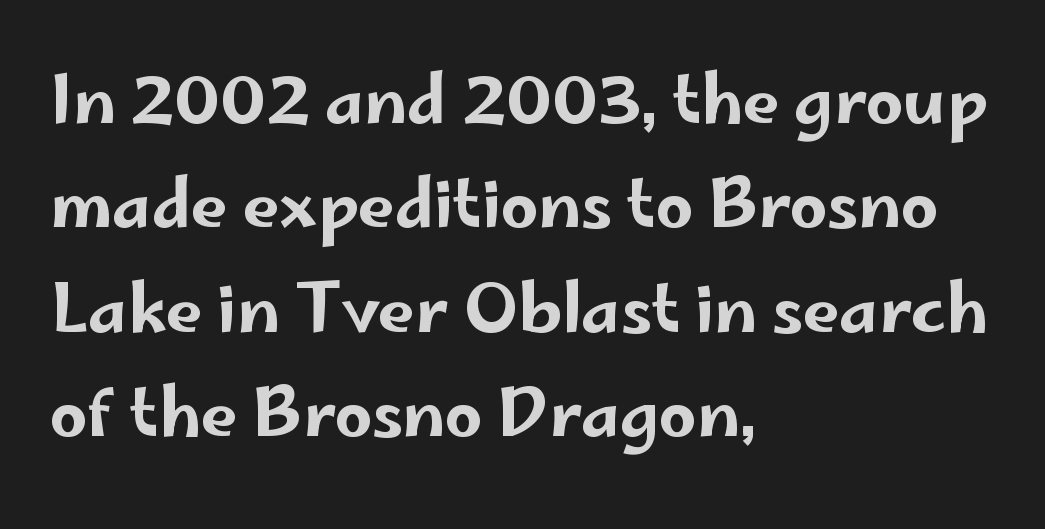
Q: Is the text italic (slanted)? A: No, it is upright.
Q: Is the typeface a serif or a sans-serif typeface? A: Sans-serif.
Q: Is the text underlined? A: No.
Q: How is the paragraph aligned? A: Left-aligned.
Q: Is the spacing between letters normal or unusually wide? A: Normal.
Q: Is the spacing between lines tight, normal or loose? A: Normal.
Q: Width (condensed, normal, or wide)? A: Wide.
Q: Stroke contrast? A: Low.
Q: x-height? A: Small.
Q: Monospaced? A: No.
